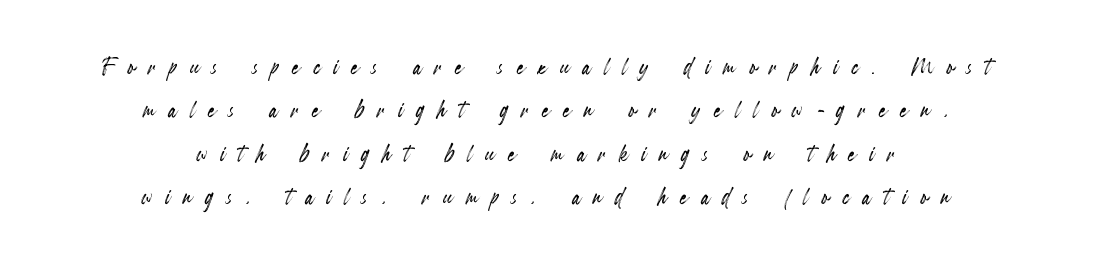
{"width": "condensed", "x_height": "small", "monospaced": "no", "underline": "no", "align": "center", "line_spacing": "normal", "line_spacing_ratio": 1.5, "letter_spacing": "wide", "letter_spacing_em": 0.46, "glyph_px": 29}
